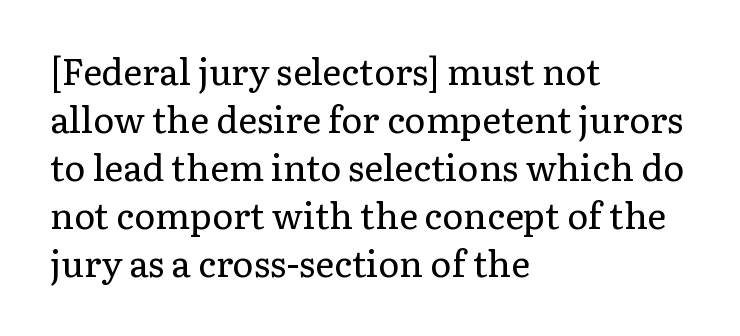
{"serif": "yes", "italic": "no", "bold": "no", "weight": "regular", "width": "normal", "stroke_contrast": "low", "x_height": "medium", "monospaced": "no", "underline": "no", "align": "left", "line_spacing": "normal", "line_spacing_ratio": 1.33, "letter_spacing": "normal", "letter_spacing_em": 0.0, "glyph_px": 36}
